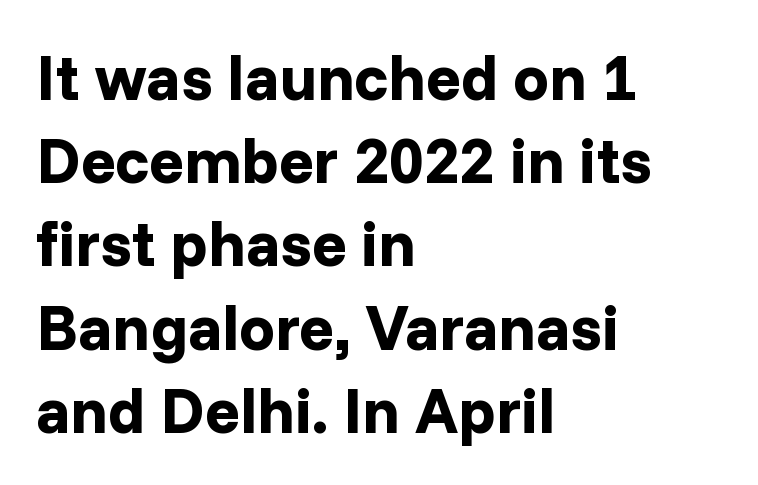
The line-height multiplier appears to be the usual default. This is heavy type, rendered in bold. The ragged edge is on the right, which tells us the setting is flush left. Descenders hang freely into open space. The letters advance in unequal steps, a hallmark of proportional type. Unlike a traditional serif, this face leaves its strokes unadorned.
